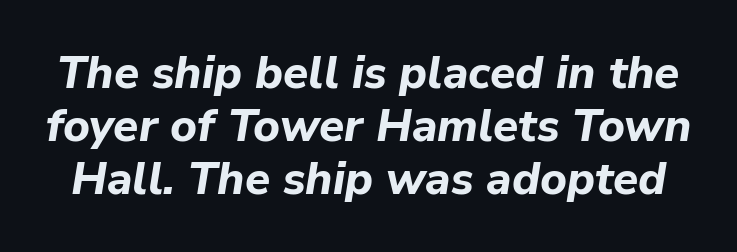
Q: Is the text bold? A: Yes.
Q: Is the text italic (slanted)? A: Yes, it leans right by about 9 degrees.
Q: Is the text underlined? A: No.
Q: Is the spacing between letters normal or unusually wide? A: Normal.
Q: Is the spacing between lines tight, normal or loose? A: Tight.
Q: Width (condensed, normal, or wide)? A: Normal.
Q: Stroke contrast? A: Low.
Q: x-height? A: Medium.
Q: Monospaced? A: No.
